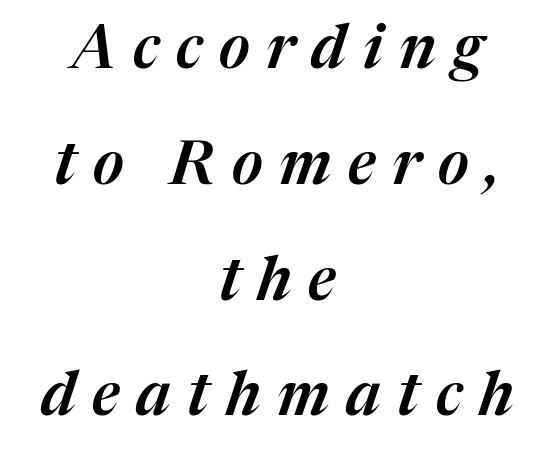
{"italic": "yes", "lean": "right", "slant_degrees": 17, "width": "normal", "stroke_contrast": "medium", "x_height": "medium", "monospaced": "no", "underline": "no", "align": "center", "line_spacing": "loose", "line_spacing_ratio": 1.93, "letter_spacing": "wide", "letter_spacing_em": 0.28, "glyph_px": 60}
